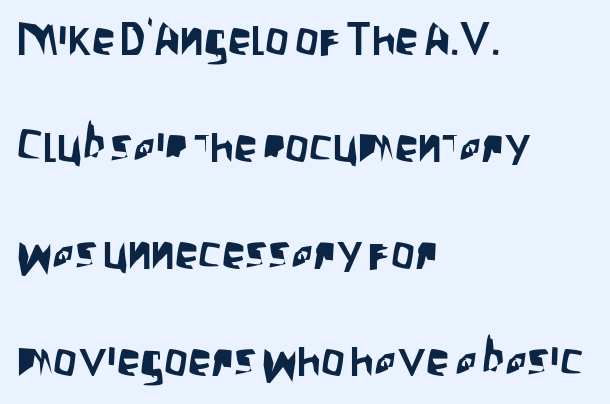
Is the letter spacing exaggerated? No — it looks like the ordinary default. Caption: multi-line text, flush left, ragged right. Baseline-to-baseline distance is far greater than the letter height. Beneath every word, the page is bare. The face used here is proportionally spaced, like ordinary book or web type.
